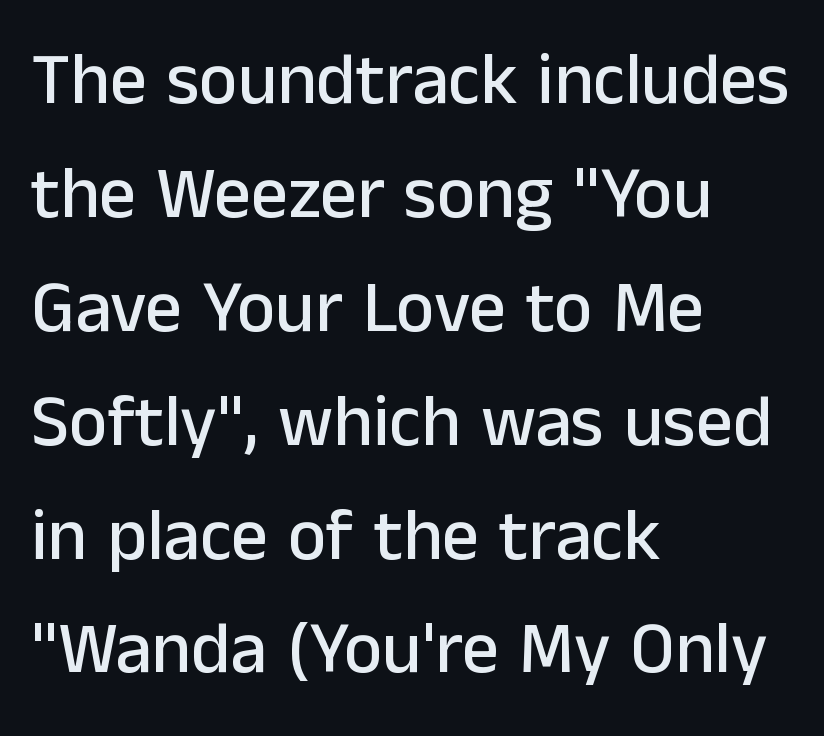
Notice how the stems are strictly vertical — no italics here. Notice how the passage keeps a crisp vertical edge on the left only. Tracking value appears to be zero — textbook default spacing. Each letter keeps its own natural width here, so spacing adapts to shape.
